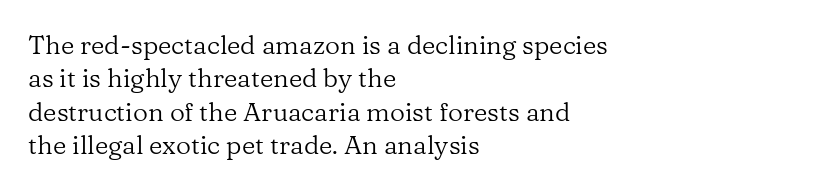
Compared with typical paragraphs, the rows here are spaced about the same. The letters stand straight up with perfectly vertical stems. Short and long lines alike share a common starting point at left. Is the stroke heavy? The answer is a plain regular-or-lighter. In terms of letterspacing, this is plain default setting. Just letters on the line, the space beneath them empty.
